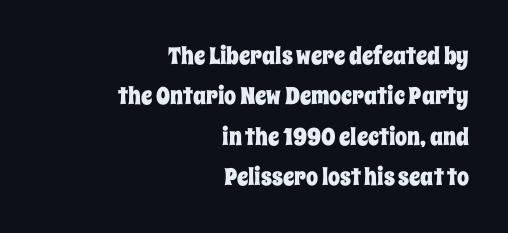
Q: Is the text italic (slanted)? A: No, it is upright.
Q: Is the text underlined? A: No.
Q: How is the paragraph aligned? A: Right-aligned.
Q: Is the spacing between letters normal or unusually wide? A: Normal.
Q: Is the spacing between lines tight, normal or loose? A: Normal.
